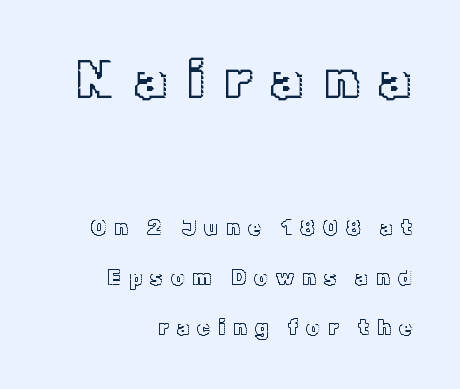
This sample uses an upright cut, with every glyph sitting square on the baseline. Letters rest on an invisible, unmarked baseline. The letters are spread apart with noticeably loose tracking. The ragged edge is on the left, which tells us the setting is flush right.
